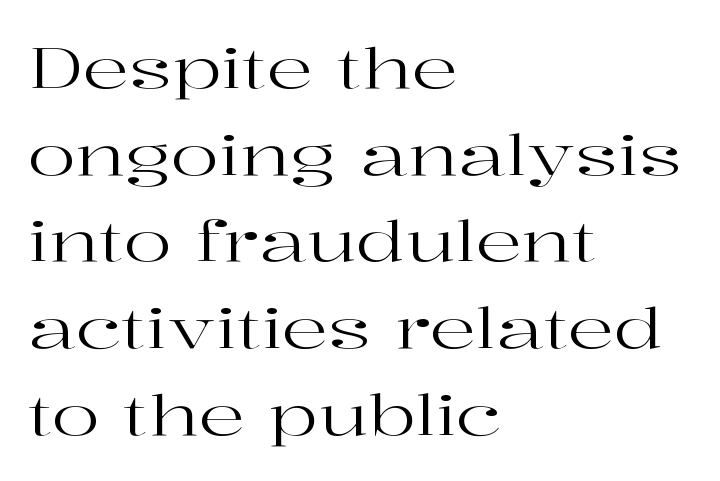
The vertical gap from one line to the next is medium. In terms of letterspacing, this is plain default setting. The passage shown is typed in a proportional face where columns would drift. Beneath every word, the page is bare. The strokes carry an ordinary text weight at most. The type sits square on the baseline with zero lean.
